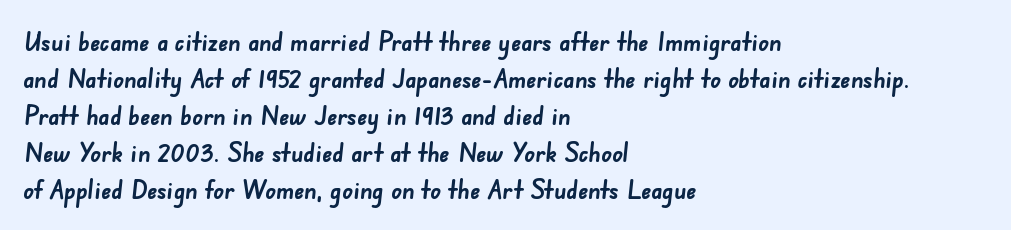
Q: Is the text bold? A: Yes.
Q: Is the text underlined? A: No.
Q: How is the paragraph aligned? A: Left-aligned.
Q: Is the spacing between letters normal or unusually wide? A: Normal.
Q: Is the spacing between lines tight, normal or loose? A: Normal.
